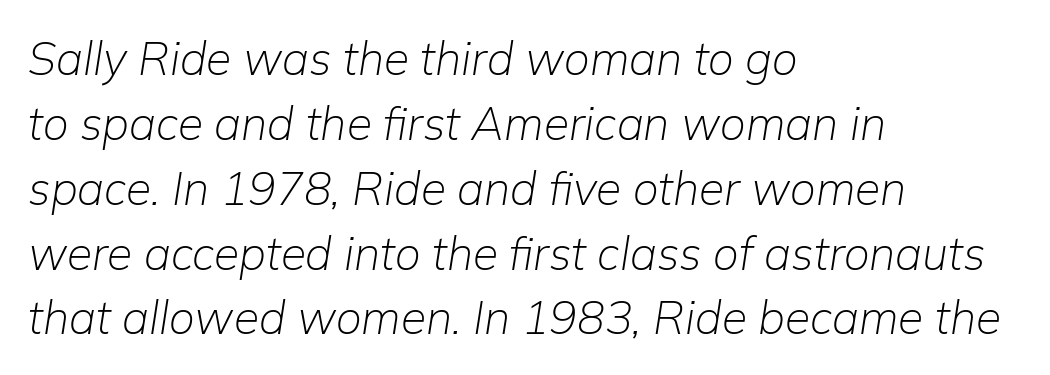
Q: Is the text bold? A: No.
Q: Is the text italic (slanted)? A: Yes, it leans right by about 9 degrees.
Q: Is the text underlined? A: No.
Q: How is the paragraph aligned? A: Left-aligned.
Q: Is the spacing between letters normal or unusually wide? A: Normal.
Q: Is the spacing between lines tight, normal or loose? A: Normal.
Q: Width (condensed, normal, or wide)? A: Normal.
Q: Stroke contrast? A: Low.
Q: x-height? A: Medium.
Q: Monospaced? A: No.
